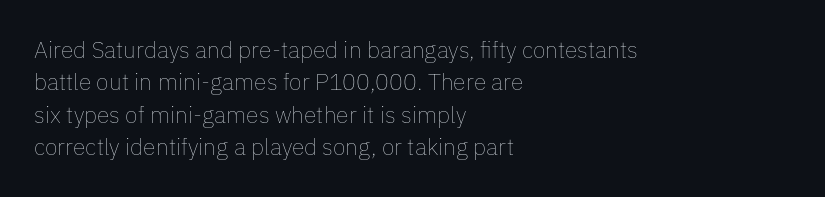
Q: Is the text bold? A: No.
Q: Is the text italic (slanted)? A: No, it is upright.
Q: Is the text underlined? A: No.
Q: How is the paragraph aligned? A: Left-aligned.
Q: Is the spacing between letters normal or unusually wide? A: Normal.
Q: Is the spacing between lines tight, normal or loose? A: Normal.
